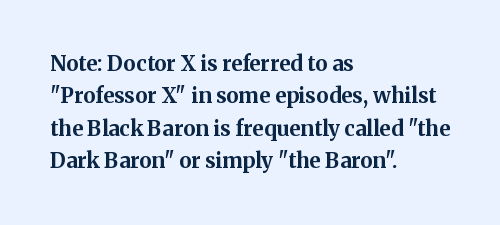
The image shows 21 px bold type, upright; set left-aligned, normal line spacing (1.54x), normal letter spacing, not underlined.
